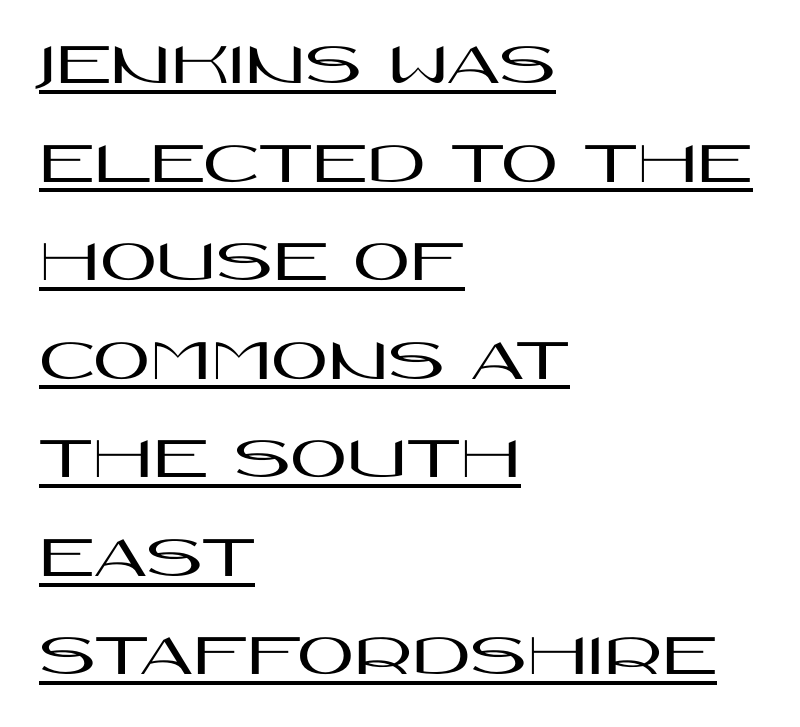
The image shows 62 px wide sans-serif type, upright; set left-aligned, normal line spacing (1.59x), normal letter spacing, underlined; high stroke contrast and a large x-height.
